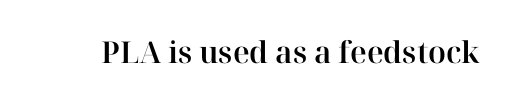
{"serif": "yes", "italic": "no", "width": "normal", "stroke_contrast": "high", "x_height": "medium", "monospaced": "no", "underline": "no", "letter_spacing": "normal", "letter_spacing_em": 0.0, "glyph_px": 30}
